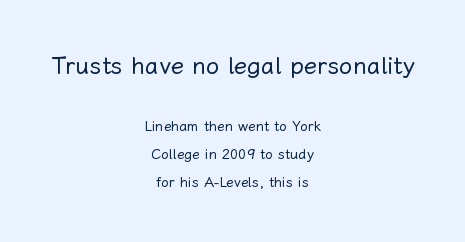
Q: Is the text bold? A: No.
Q: Is the text italic (slanted)? A: No, it is upright.
Q: Is the text underlined? A: No.
Q: How is the paragraph aligned? A: Centered.
Q: Is the spacing between letters normal or unusually wide? A: Normal.
Q: Is the spacing between lines tight, normal or loose? A: Loose.
Q: Which block of text is set in a larger size, the first (top) or the second (bottom)? A: The first (top) one.
